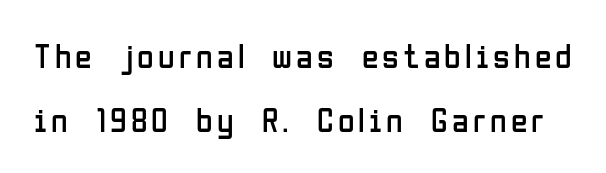
The image shows 34 px regular-weight, condensed sans-serif type, upright; set line spacing 1.87x, not underlined; low stroke contrast and a medium x-height.
